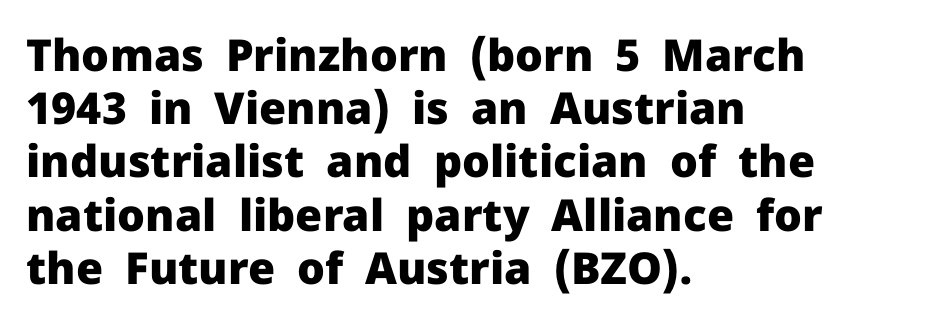
Q: Is the text bold? A: Yes.
Q: Is the text italic (slanted)? A: No, it is upright.
Q: Is the typeface a serif or a sans-serif typeface? A: Sans-serif.
Q: Is the text underlined? A: No.
Q: How is the paragraph aligned? A: Left-aligned.
Q: Is the spacing between letters normal or unusually wide? A: Normal.
Q: Width (condensed, normal, or wide)? A: Normal.
Q: Stroke contrast? A: Low.
Q: x-height? A: Medium.
Q: Monospaced? A: No.
